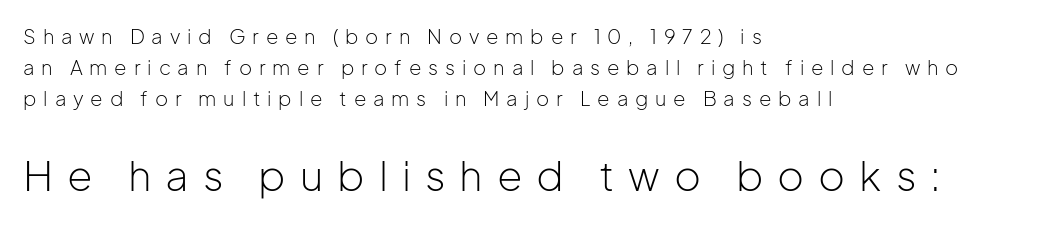
The zone under the glyphs is completely vacant. The horizontal fit of the characters is loose and conspicuously gappy. Note the varied advance widths — an 'i' is clearly narrower than an 'm'. On a weight scale, this lands at 450 or below. Does the bottom block carry the larger type? Yes, it does. Leftover space on each line is placed entirely after the last word.
